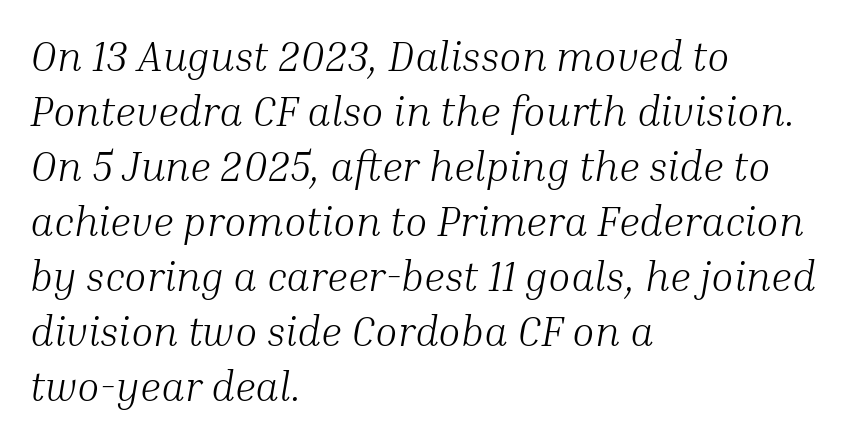
This rendering uses left alignment, leaving the right contour irregular. Leading matches the norm, producing a regular column. Yep, that's italic — everything's leaning. Each word holds together tightly as a unit, with standard inter-letter gaps.
